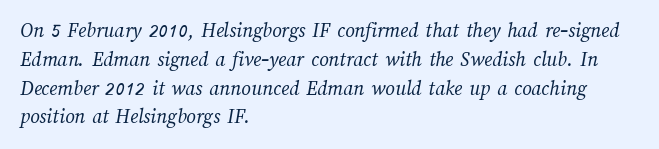
Q: Is the text bold? A: No.
Q: Is the text underlined? A: No.
Q: How is the paragraph aligned? A: Left-aligned.
Q: Is the spacing between letters normal or unusually wide? A: Normal.
Q: Is the spacing between lines tight, normal or loose? A: Normal.
